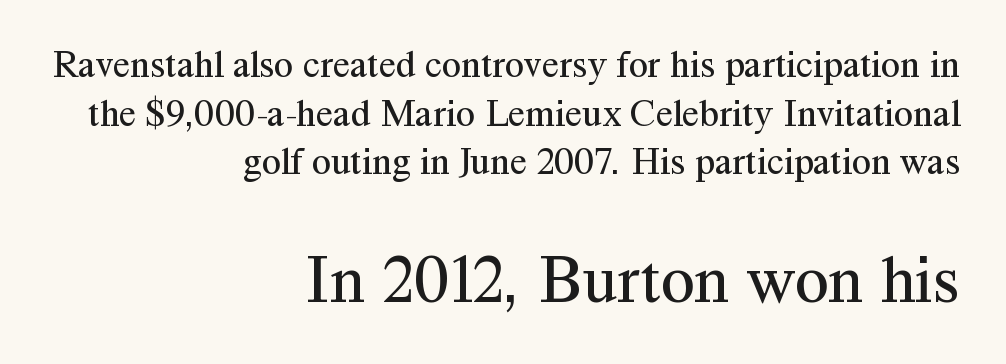
Heaviness? Minimal to ordinary, like unemphasized prose. The rendering anchors every line to the right-hand side. A student would notice the bottom passage is typeset larger than what precedes it. Regarding serifs, this sample has them.
